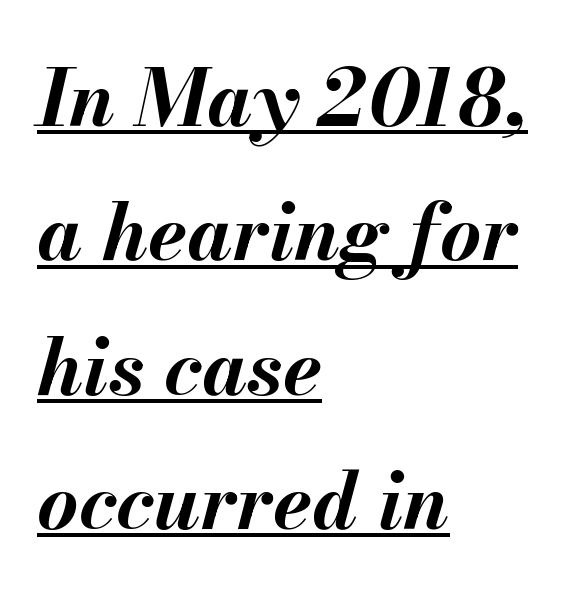
{"italic": "yes", "lean": "right", "slant_degrees": 13, "bold": "yes", "weight": "bold", "width": "normal", "stroke_contrast": "medium", "x_height": "small", "monospaced": "no", "underline": "yes", "align": "left", "line_spacing": "normal", "line_spacing_ratio": 1.7, "letter_spacing": "normal", "letter_spacing_em": 0.0, "glyph_px": 79}
